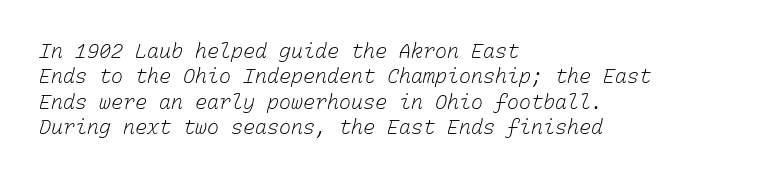
Q: Is the text bold? A: No.
Q: Is the text underlined? A: No.
Q: How is the paragraph aligned? A: Left-aligned.
Q: Is the spacing between letters normal or unusually wide? A: Normal.
Q: Is the spacing between lines tight, normal or loose? A: Normal.
